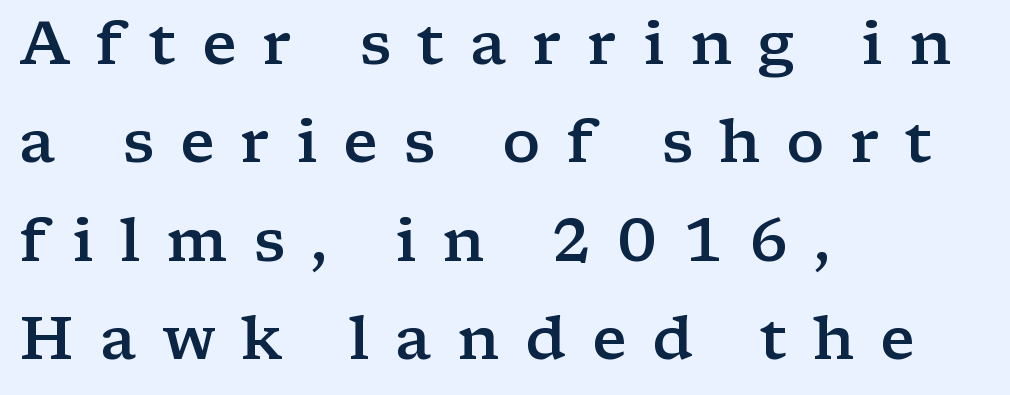
Small tapered or slab feet sit at the stroke ends, so this counts as serif. Each new line begins a customary step beneath the previous one. Posture: upright roman. Every letter is mildly thick-stroked: semibold rather than bold. The face used here is proportionally spaced, like ordinary book or web type. Words appear elongated and porous because spacing is wide.
